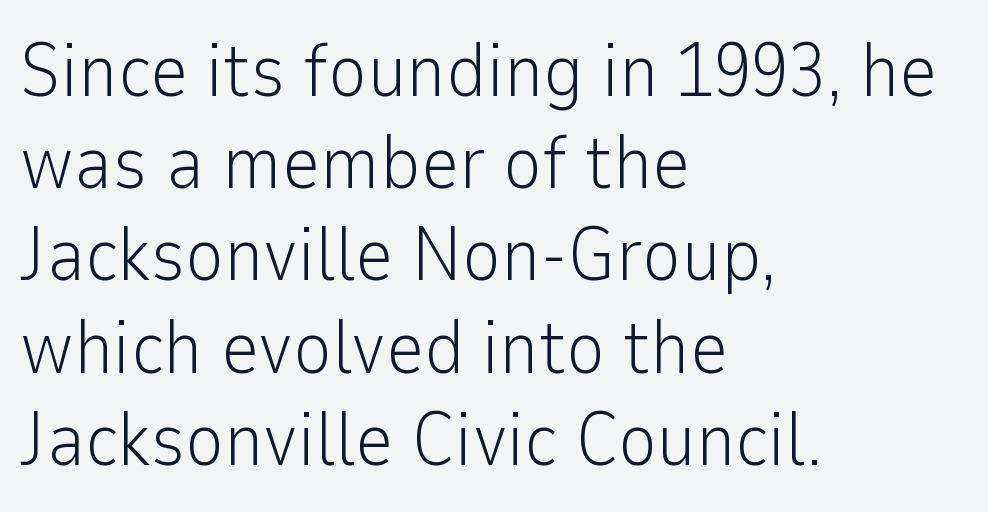
{"serif": "no", "italic": "no", "bold": "no", "weight": "light", "width": "normal", "stroke_contrast": "low", "x_height": "medium", "monospaced": "no", "underline": "no", "align": "left", "line_spacing_ratio": 1.23, "letter_spacing": "normal", "letter_spacing_em": 0.0, "glyph_px": 75}
